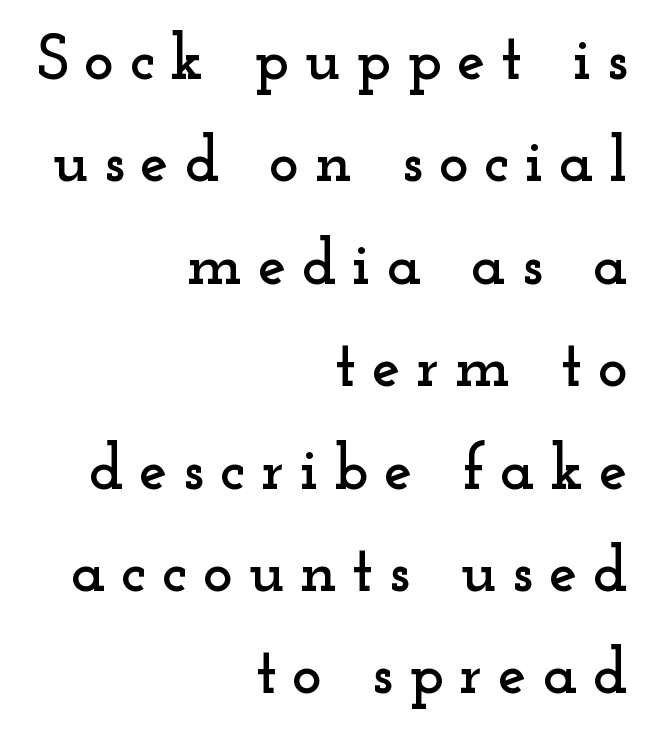
Q: Is the text italic (slanted)? A: No, it is upright.
Q: Is the typeface a serif or a sans-serif typeface? A: Serif.
Q: Is the text underlined? A: No.
Q: How is the paragraph aligned? A: Right-aligned.
Q: Is the spacing between letters normal or unusually wide? A: Unusually wide.
Q: Is the spacing between lines tight, normal or loose? A: Normal.
Q: Width (condensed, normal, or wide)? A: Wide.
Q: Stroke contrast? A: Low.
Q: x-height? A: Small.
Q: Monospaced? A: No.
